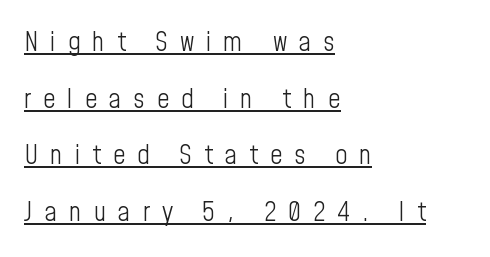
The image shows 27 px text type, upright; set left-aligned, loose line spacing (2.1x), unusually wide letter spacing (+0.44 em), underlined.
